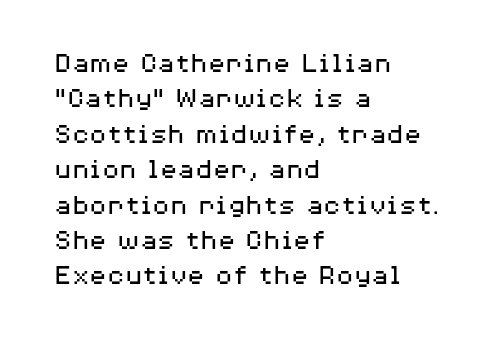
Q: Is the text bold? A: No.
Q: Is the text italic (slanted)? A: No, it is upright.
Q: Is the typeface a serif or a sans-serif typeface? A: Sans-serif.
Q: Is the text underlined? A: No.
Q: How is the paragraph aligned? A: Left-aligned.
Q: Is the spacing between letters normal or unusually wide? A: Normal.
Q: Width (condensed, normal, or wide)? A: Wide.
Q: Stroke contrast? A: Medium.
Q: x-height? A: Medium.
Q: Monospaced? A: No.
